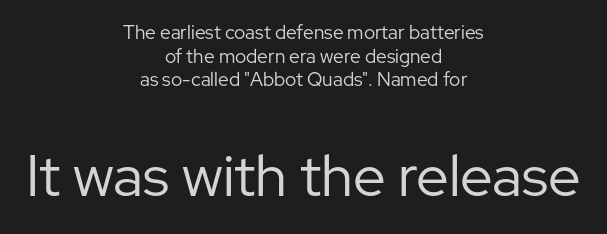
The image shows 58 px regular-weight sans-serif type, upright; set centered, line spacing 1.24x, normal letter spacing, not underlined; the second (bottom) block is 3.05x larger; low stroke contrast and a medium x-height.
